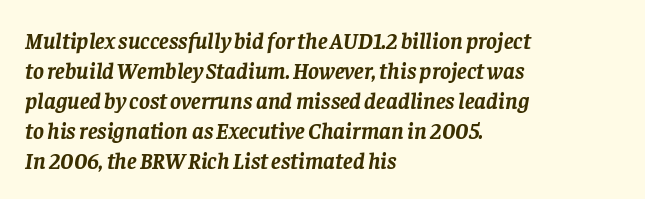
{"italic": "yes", "lean": "right", "slant_degrees": 8, "bold": "yes", "underline": "no", "align": "left", "line_spacing": "normal", "line_spacing_ratio": 1.3, "letter_spacing": "normal", "letter_spacing_em": 0.0, "glyph_px": 23}
